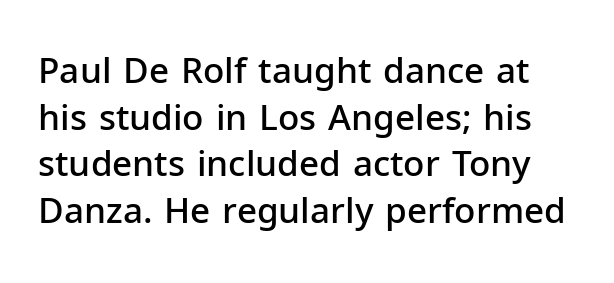
The image shows 35 px semibold sans-serif type, upright; set normal line spacing (1.33x), normal letter spacing, not underlined; low stroke contrast and a medium x-height.
